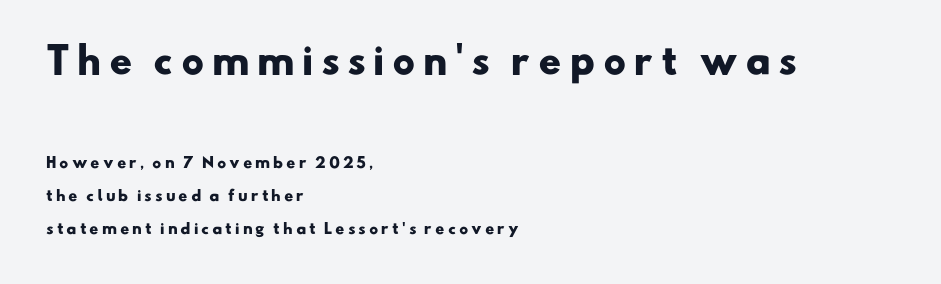
Spacing verdict: proportional, widths tailored to each character. Each row of text sits above clean, open space. This rendering widens character spacing well past its baseline value. This sample trades compactness for vertical openness between lines. The sample has been set heavy, in full bold.
